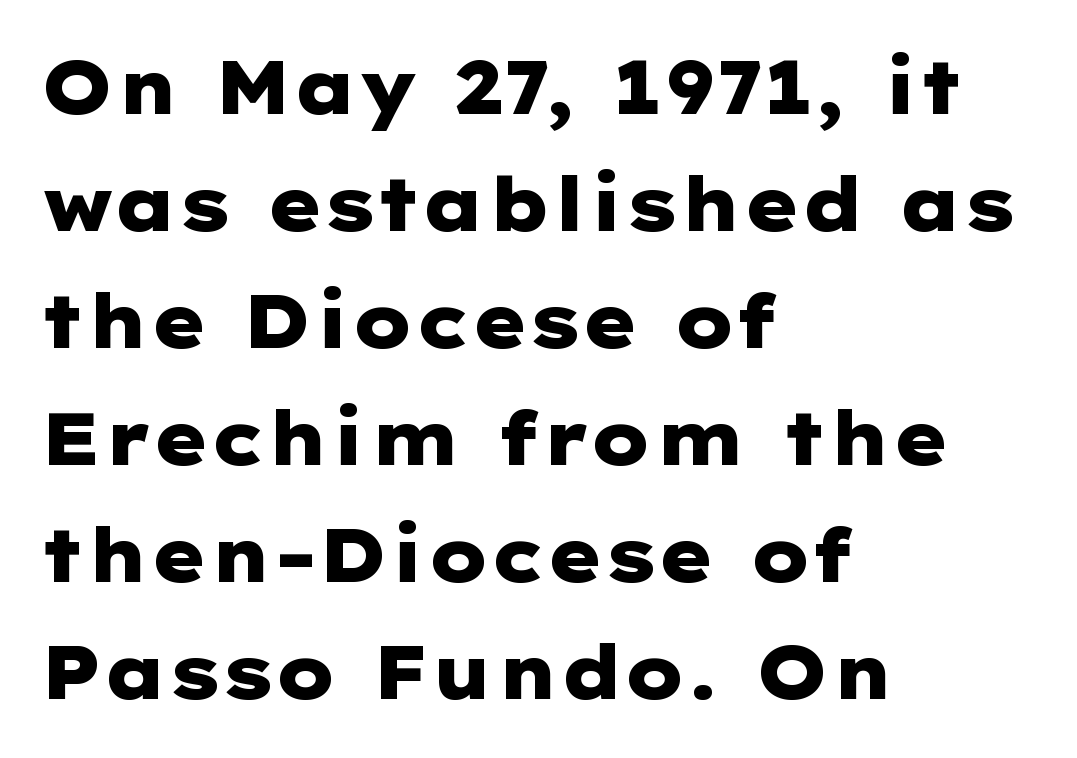
Underline: absent. Nobody touched the tracking dial on this one. Heavy, bold letterforms. This is the regular roman posture of the typeface.
